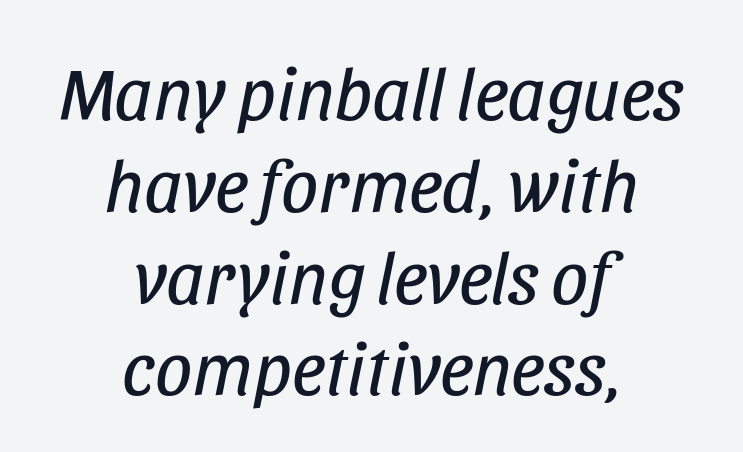
Q: Is the text bold? A: No.
Q: Is the text italic (slanted)? A: Yes, it leans right by about 11 degrees.
Q: Is the text underlined? A: No.
Q: How is the paragraph aligned? A: Centered.
Q: Is the spacing between letters normal or unusually wide? A: Normal.
Q: Width (condensed, normal, or wide)? A: Condensed.
Q: Stroke contrast? A: Low.
Q: x-height? A: Large.
Q: Monospaced? A: No.
